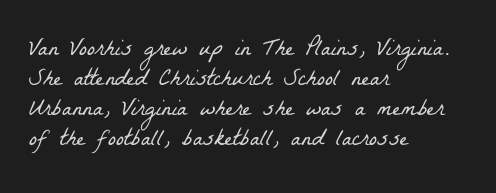
The image shows 24 px text type; set left-aligned, normal line spacing (1.25x), normal letter spacing, not underlined.
